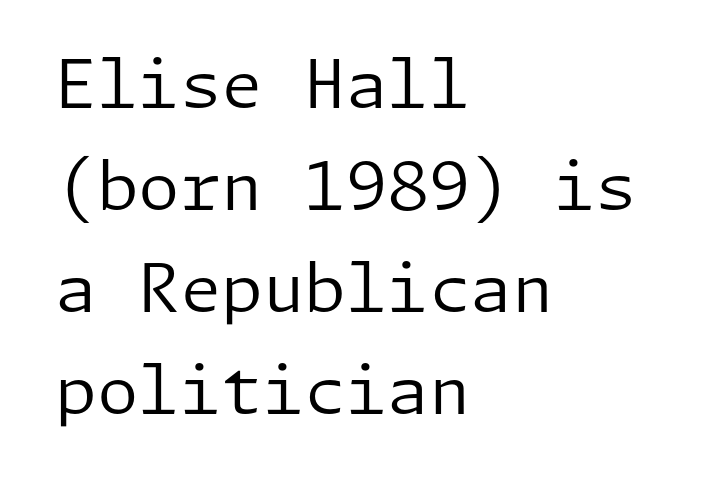
The image shows 67 px regular-weight sans-serif type, upright; set left-aligned, normal line spacing (1.52x), normal letter spacing, not underlined; low stroke contrast and a medium x-height.
